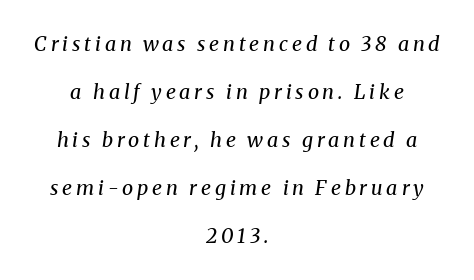
The specimen reads as italic at a glance. What's the leading like? Stretched, with rows far apart. The zone under the glyphs is completely vacant. Bold? No — there's no thickening of the strokes. A student would call this center alignment; a typographer would say set centered.
